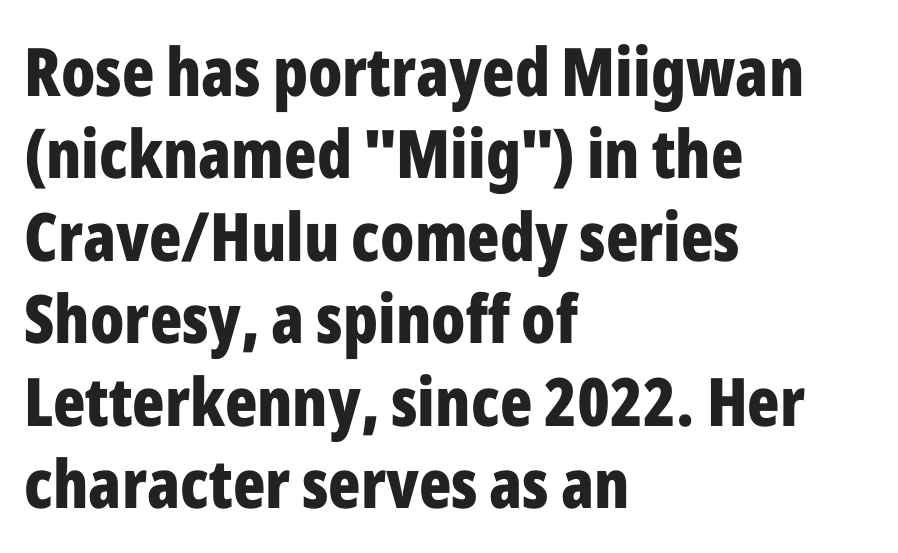
The image shows 67 px bold, condensed sans-serif type, upright; set left-aligned, line spacing 1.23x, normal letter spacing, not underlined; low stroke contrast and a medium x-height.
